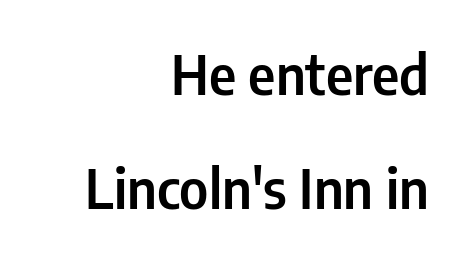
Leftover space on each line is placed entirely before the opening word. The font's upright variant was chosen for this text. Is this a fixed-width face? No — the glyphs have proportional, varying widths. Each row of text sits above clean, open space. Observe the ordinary spacing: letters are neighbours, not strangers.
